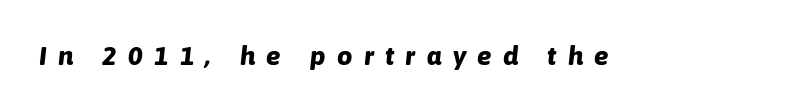
{"italic": "yes", "lean": "right", "slant_degrees": 6, "bold": "yes", "underline": "no", "letter_spacing": "wide", "letter_spacing_em": 0.42, "glyph_px": 27}
